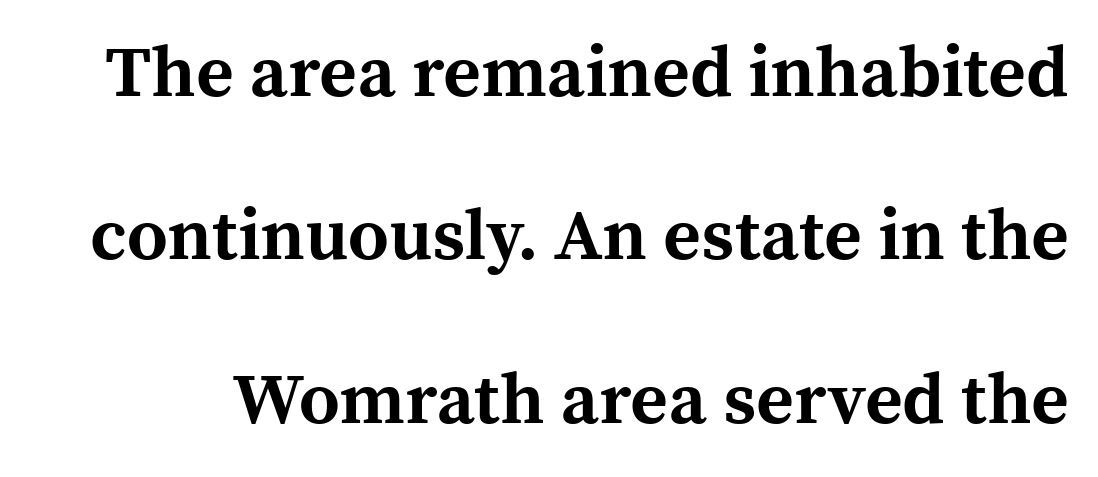
The words here are not underlined. Standard letterfit; no display-style spreading of the glyphs. These lines carry a lot of weight — the face is fully bold. You could fit nearly another row in the gap between these rows.
